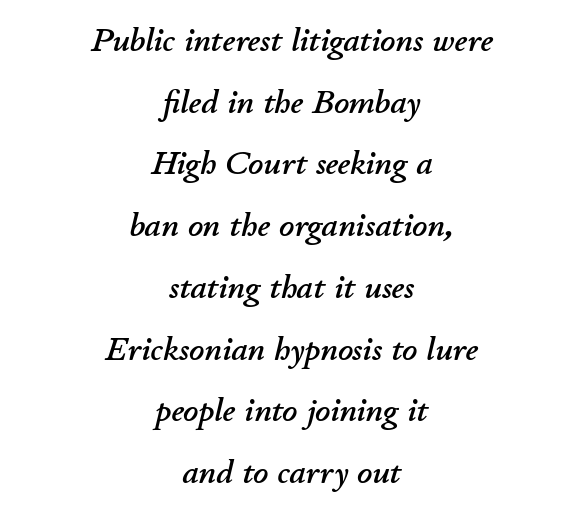
Q: Is the text italic (slanted)? A: Yes, it leans right by about 11 degrees.
Q: Is the text underlined? A: No.
Q: How is the paragraph aligned? A: Centered.
Q: Is the spacing between letters normal or unusually wide? A: Normal.
Q: Width (condensed, normal, or wide)? A: Normal.
Q: Stroke contrast? A: Low.
Q: x-height? A: Small.
Q: Monospaced? A: No.
